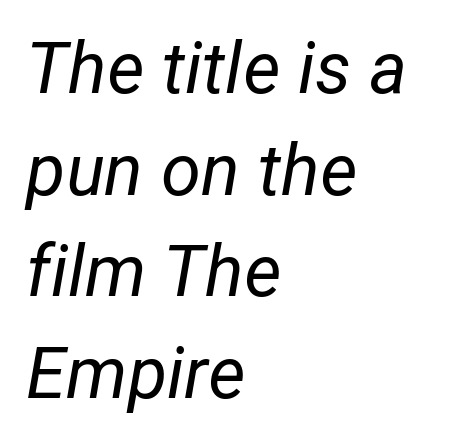
Q: Is the text bold? A: No.
Q: Is the text italic (slanted)? A: Yes, it leans right by about 12 degrees.
Q: Is the text underlined? A: No.
Q: How is the paragraph aligned? A: Left-aligned.
Q: Is the spacing between letters normal or unusually wide? A: Normal.
Q: Is the spacing between lines tight, normal or loose? A: Normal.
Q: Width (condensed, normal, or wide)? A: Normal.
Q: Stroke contrast? A: Low.
Q: x-height? A: Medium.
Q: Monospaced? A: No.
